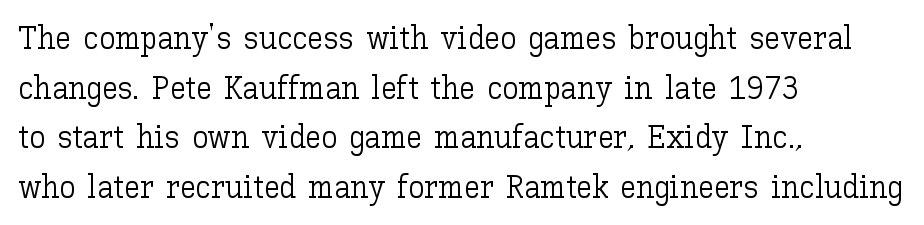
Line spacing here is normal. A typesetter would call this zero additional tracking. Do the characters align in a grid? No, the font is proportional. Honestly, there is no underline to notice here at all.
